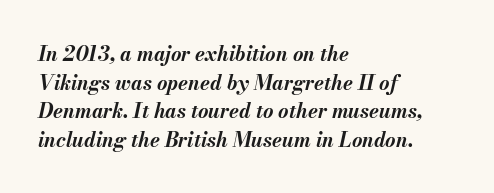
The image shows 20 px bold type, italic (leaning right); set left-aligned, normal line spacing (1.43x), normal letter spacing, not underlined.
